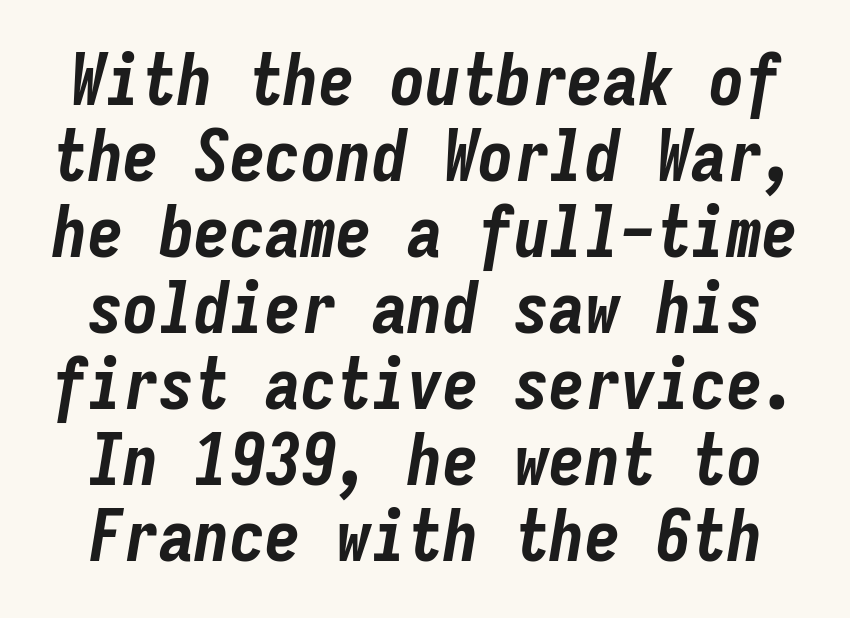
{"italic": "yes", "lean": "right", "slant_degrees": 9, "bold": "yes", "weight": "bold", "width": "condensed", "stroke_contrast": "low", "x_height": "medium", "monospaced": "yes", "underline": "no", "line_spacing": "tight", "line_spacing_ratio": 1.07, "letter_spacing": "normal", "letter_spacing_em": 0.0, "glyph_px": 71}
